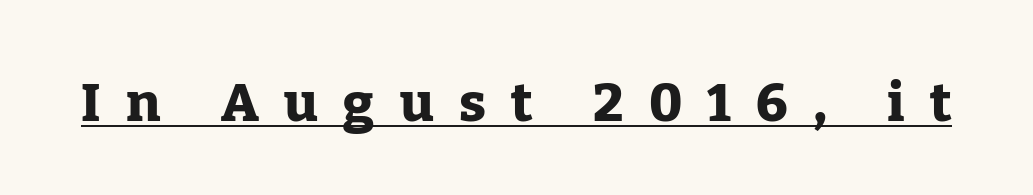
Pretty heavy lettering here — definitely bold. Italic? Not at all — the glyphs are vertical. The line texture is sparse and dotted thanks to wide tracking. Quick note: underline on. Varying glyph widths throughout — classic text-font behaviour. The letters carry serifs — small finishing strokes at the ends of their stems.
